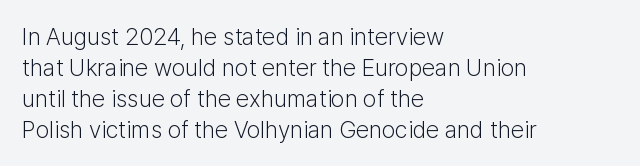
The image shows 24 px text type, upright; set left-aligned, normal line spacing (1.29x), normal letter spacing, not underlined.
